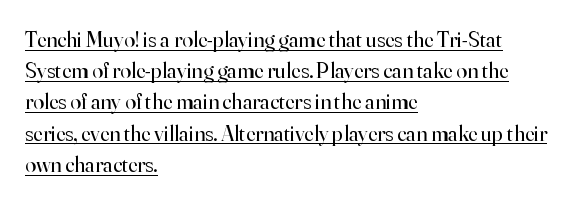
The image shows 22 px text type, upright; set left-aligned, normal line spacing (1.42x), normal letter spacing, underlined.
